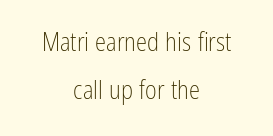
Q: Is the text bold? A: No.
Q: Is the text italic (slanted)? A: No, it is upright.
Q: Is the text underlined? A: No.
Q: How is the paragraph aligned? A: Centered.
Q: Is the spacing between letters normal or unusually wide? A: Normal.
Q: Is the spacing between lines tight, normal or loose? A: Loose.
